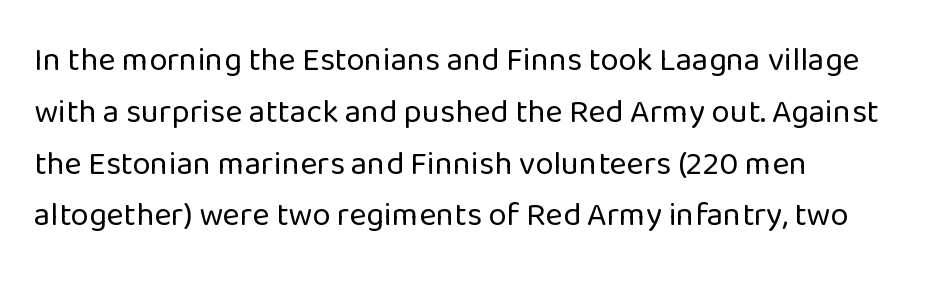
A classic flush-left, rag-right setting is used for this passage. Does the leading feel generous? No, just average. The rendering keeps characters at their native spacing. The face used here is proportionally spaced, like ordinary book or web type. Stroke terminals: plain, sans-serif.
